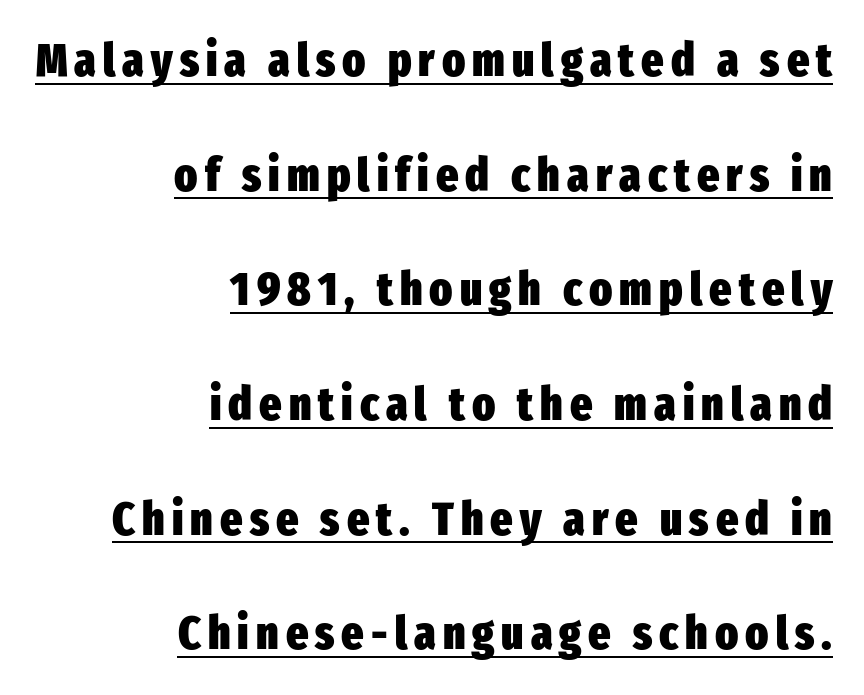
The image shows 47 px heavy, condensed sans-serif type, upright; set right-aligned, loose line spacing (2.44x), underlined; low stroke contrast and a medium x-height.
